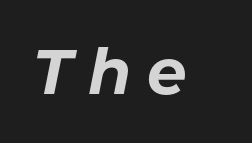
The image shows 63 px bold type, italic (leaning right); set unusually wide letter spacing (+0.25 em), not underlined; low stroke contrast and a medium x-height.
